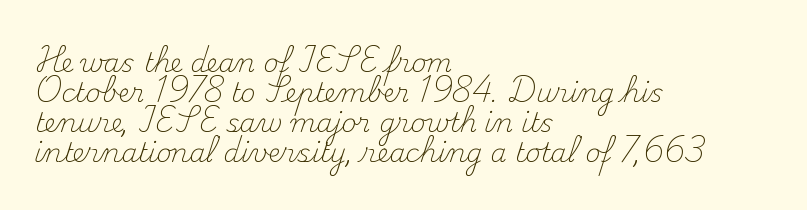
The image shows 26 px text type; set left-aligned, tight line spacing (1.15x), normal letter spacing, not underlined.
